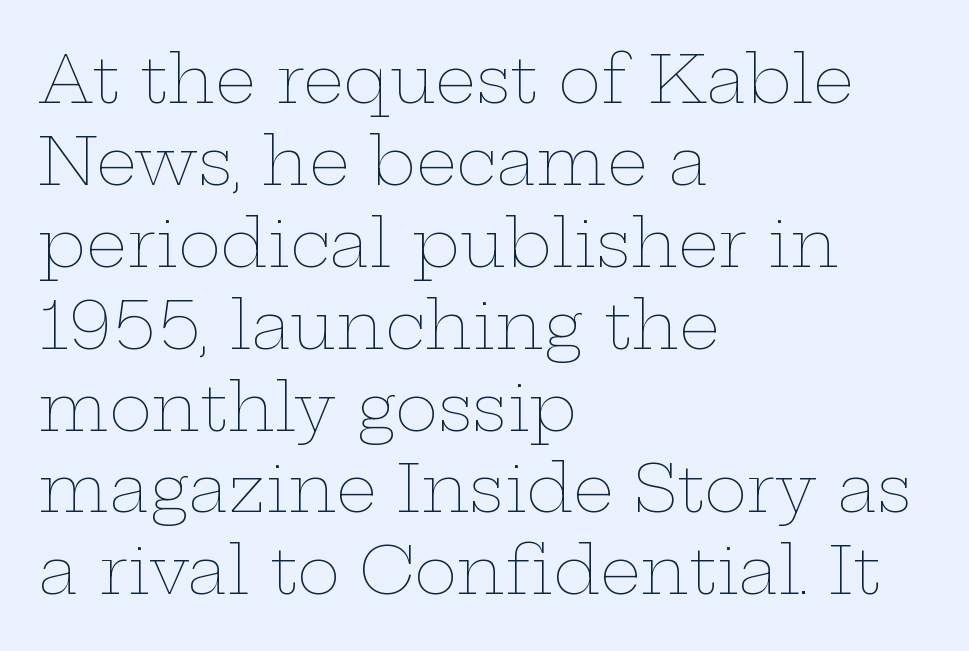
The image shows 65 px thin, wide type, upright; set left-aligned, normal line spacing (1.26x), normal letter spacing, not underlined; low stroke contrast and a medium x-height.
